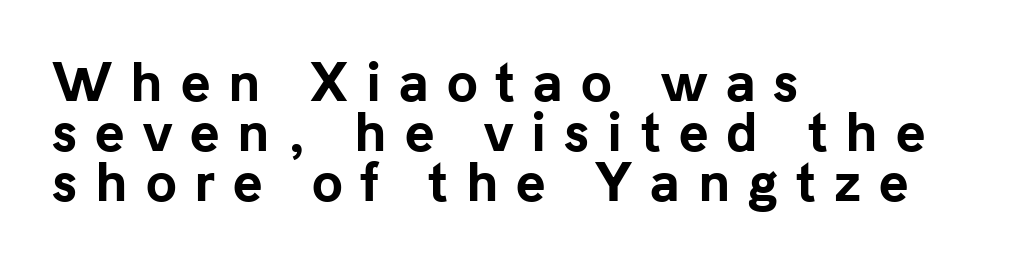
Q: Is the text bold? A: Yes.
Q: Is the text italic (slanted)? A: No, it is upright.
Q: Is the typeface a serif or a sans-serif typeface? A: Sans-serif.
Q: Is the text underlined? A: No.
Q: How is the paragraph aligned? A: Left-aligned.
Q: Is the spacing between letters normal or unusually wide? A: Unusually wide.
Q: Is the spacing between lines tight, normal or loose? A: Tight.
Q: Width (condensed, normal, or wide)? A: Normal.
Q: Stroke contrast? A: Low.
Q: x-height? A: Medium.
Q: Monospaced? A: No.
